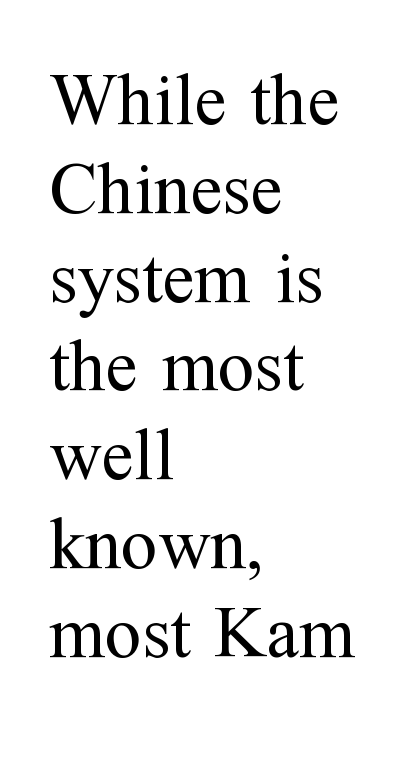
Italic? Not at all — the glyphs are vertical. Is the block centered? No — it sits flush against the left margin. Varying glyph widths throughout — classic text-font behaviour. Is the letter spacing exaggerated? No — it looks like the ordinary default. Weight: regular or lighter. Plain, unruled lines of type.
